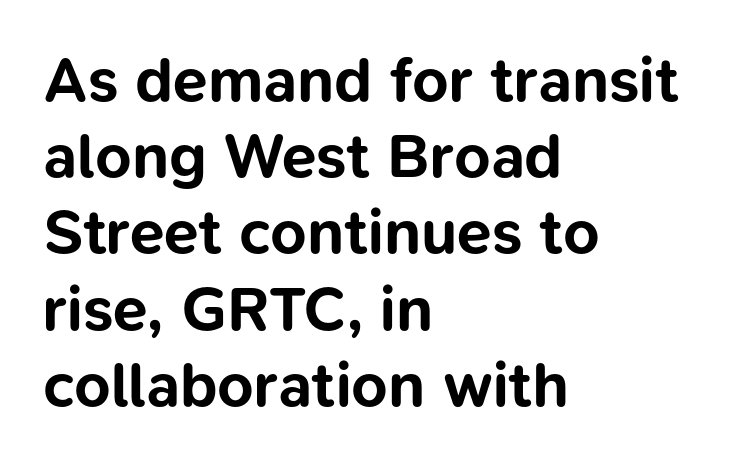
The image shows 63 px bold sans-serif type, upright; set left-aligned, line spacing 1.21x, normal letter spacing, not underlined; low stroke contrast and a medium x-height.
